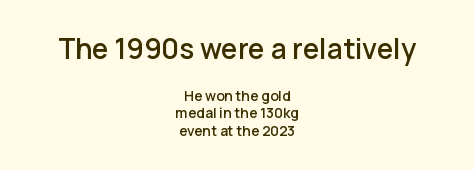
{"serif": "no", "italic": "no", "width": "normal", "stroke_contrast": "low", "x_height": "medium", "monospaced": "no", "underline": "no", "align": "center", "line_spacing_ratio": 1.24, "letter_spacing": "normal", "letter_spacing_em": 0.0, "larger_block": "first", "size_ratio": 2.0, "glyph_px": 28}
